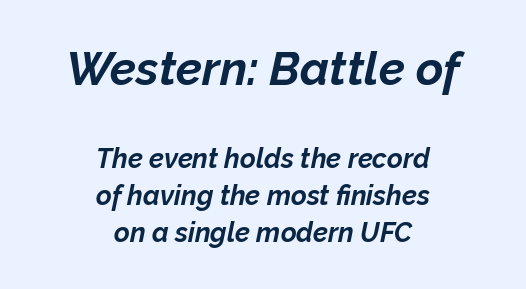
Look at the stroke-to-counter ratio: heavy, a bold. Glance below the letters and you will spot only blank space. Teacher's note: observe the equal gaps on both sides — that is centered alignment. The rendering keeps characters at their native spacing. The letters advance in unequal steps, a hallmark of proportional type.
